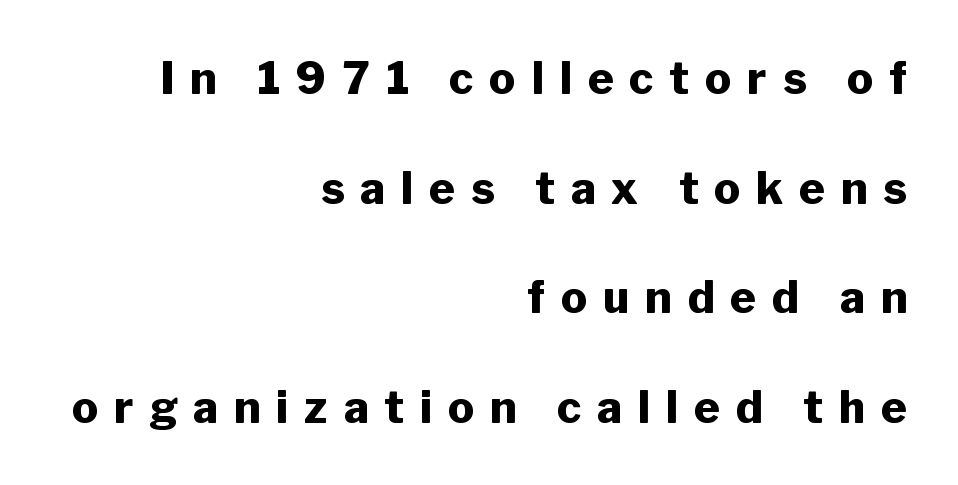
The image shows 44 px heavy sans-serif type, upright; set right-aligned, loose line spacing (2.49x), unusually wide letter spacing (+0.36 em), not underlined; low stroke contrast and a medium x-height.
